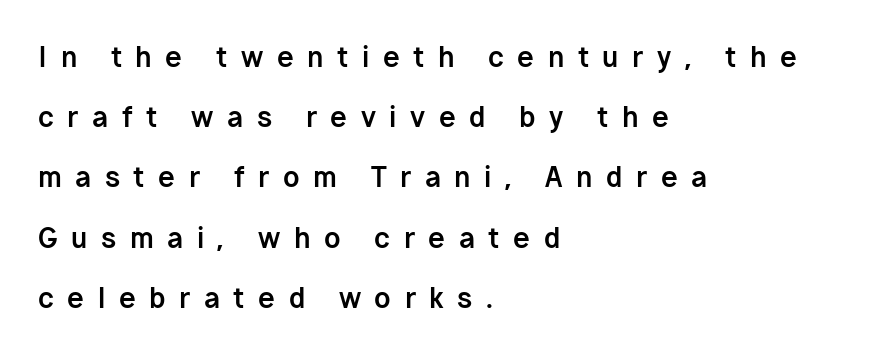
The image shows 27 px bold type, upright; set left-aligned, loose line spacing (2.23x), unusually wide letter spacing (+0.5 em), not underlined.
